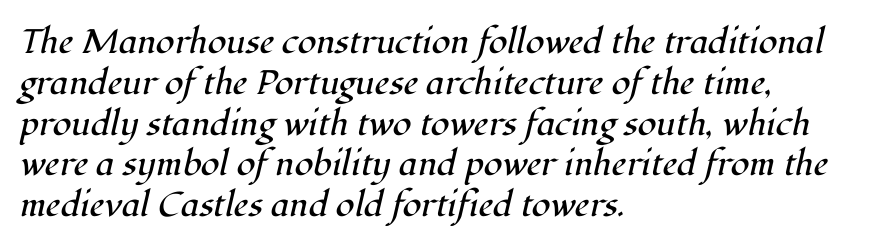
Q: Is the text bold? A: No.
Q: Is the text italic (slanted)? A: Yes, it leans right by about 12 degrees.
Q: Is the typeface a serif or a sans-serif typeface? A: Serif.
Q: Is the text underlined? A: No.
Q: How is the paragraph aligned? A: Left-aligned.
Q: Is the spacing between letters normal or unusually wide? A: Normal.
Q: Width (condensed, normal, or wide)? A: Normal.
Q: Stroke contrast? A: High.
Q: x-height? A: Medium.
Q: Monospaced? A: No.
